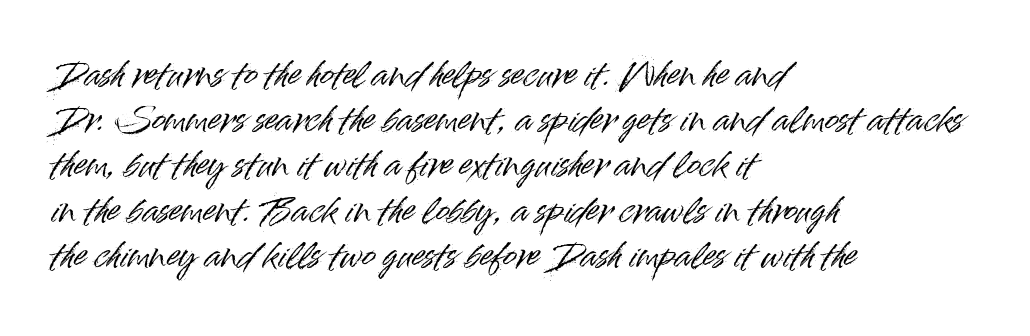
Q: Is the text italic (slanted)? A: Yes.
Q: Is the typeface a serif or a sans-serif typeface? A: Sans-serif.
Q: Is the text underlined? A: No.
Q: How is the paragraph aligned? A: Left-aligned.
Q: Is the spacing between letters normal or unusually wide? A: Normal.
Q: Is the spacing between lines tight, normal or loose? A: Normal.
Q: Width (condensed, normal, or wide)? A: Normal.
Q: Stroke contrast? A: High.
Q: x-height? A: Small.
Q: Monospaced? A: No.
